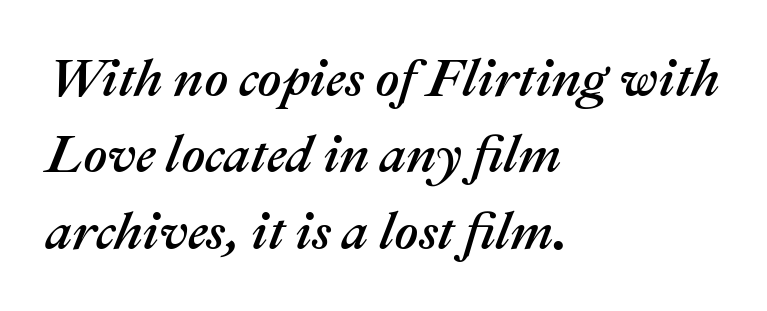
The image shows 52 px text type, italic (leaning right); set left-aligned, normal line spacing (1.47x), normal letter spacing, not underlined; medium stroke contrast and a medium x-height.
